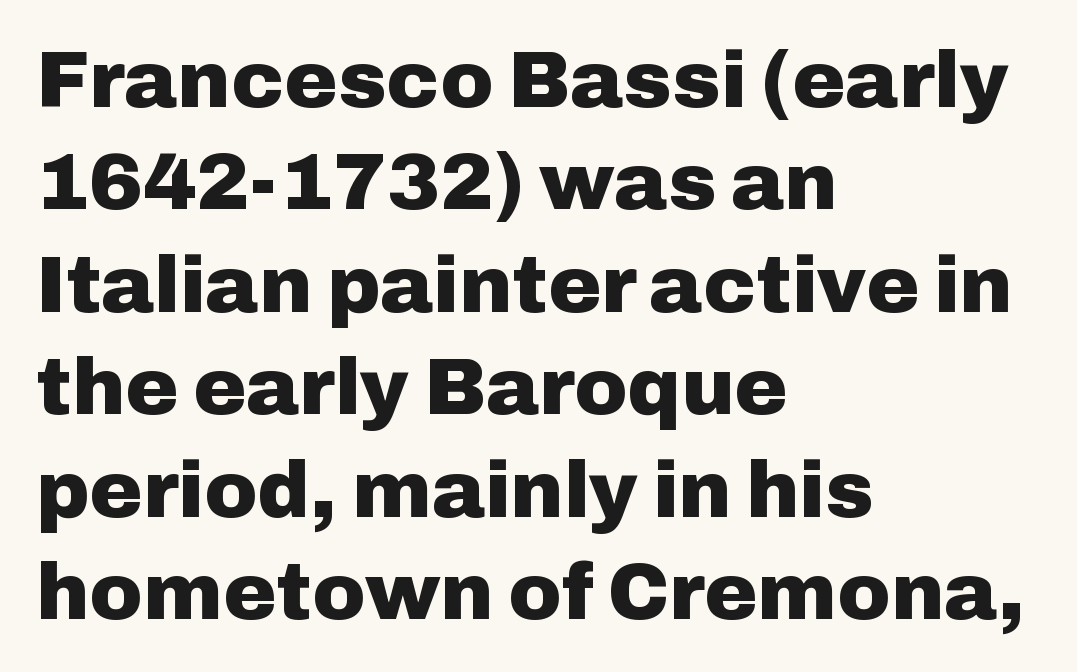
Q: Is the text bold? A: Yes.
Q: Is the text italic (slanted)? A: No, it is upright.
Q: Is the typeface a serif or a sans-serif typeface? A: Sans-serif.
Q: Is the text underlined? A: No.
Q: How is the paragraph aligned? A: Left-aligned.
Q: Is the spacing between letters normal or unusually wide? A: Normal.
Q: Is the spacing between lines tight, normal or loose? A: Normal.
Q: Width (condensed, normal, or wide)? A: Normal.
Q: Stroke contrast? A: Low.
Q: x-height? A: Medium.
Q: Monospaced? A: No.
